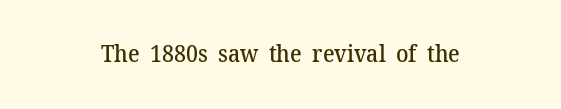
Q: Is the text bold? A: Semi-bold.
Q: Is the text italic (slanted)? A: No, it is upright.
Q: Is the text underlined? A: No.
Q: How is the paragraph aligned? A: Centered.
Q: Is the spacing between letters normal or unusually wide? A: Normal.
